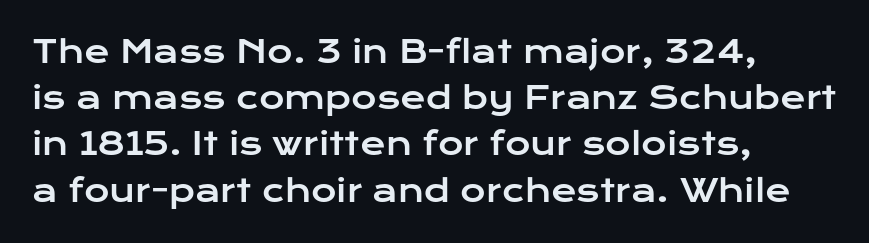
{"serif": "no", "italic": "no", "width": "wide", "stroke_contrast": "low", "x_height": "medium", "monospaced": "no", "underline": "no", "align": "left", "line_spacing": "normal", "line_spacing_ratio": 1.49, "letter_spacing": "normal", "letter_spacing_em": 0.0, "glyph_px": 31}
